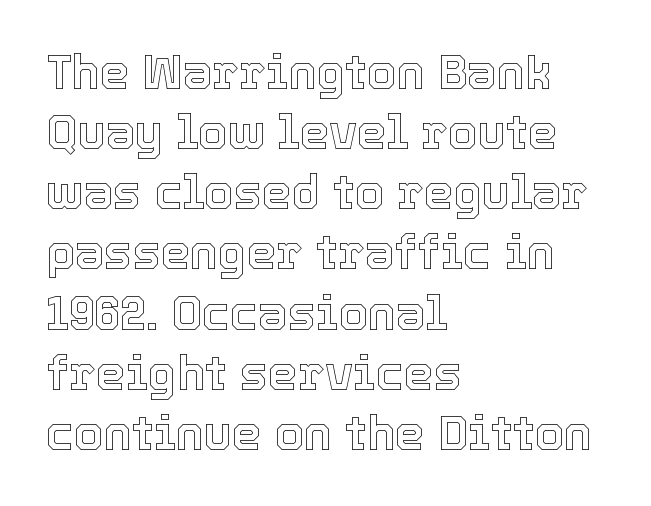
{"italic": "no", "width": "normal", "x_height": "medium", "monospaced": "no", "underline": "no", "align": "left", "line_spacing": "normal", "line_spacing_ratio": 1.28, "letter_spacing": "normal", "letter_spacing_em": 0.0, "glyph_px": 47}
